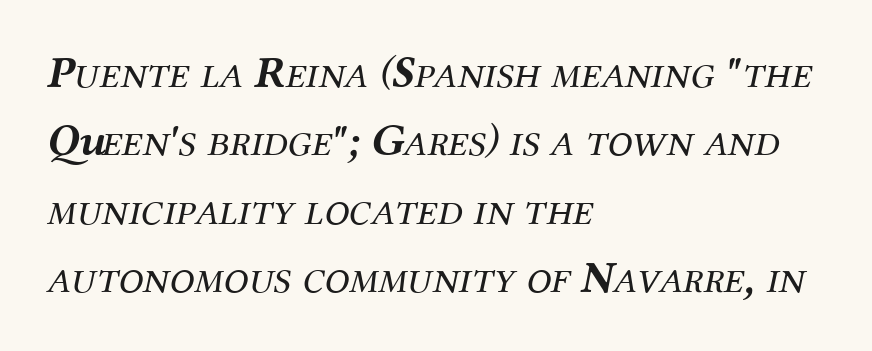
{"serif": "yes", "italic": "yes", "lean": "right", "slant_degrees": 12, "bold": "no", "weight": "regular", "width": "normal", "stroke_contrast": "medium", "x_height": "medium", "monospaced": "no", "underline": "no", "align": "left", "line_spacing": "normal", "line_spacing_ratio": 1.52, "letter_spacing": "normal", "letter_spacing_em": 0.0, "glyph_px": 45}
